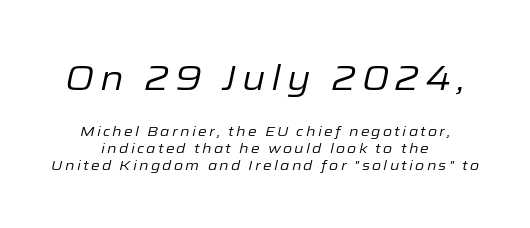
{"italic": "yes", "lean": "right", "slant_degrees": 12, "bold": "no", "weight": "regular", "width": "normal", "stroke_contrast": "low", "x_height": "medium", "monospaced": "no", "underline": "no", "align": "center", "line_spacing_ratio": 1.21, "larger_block": "first", "size_ratio": 2.5, "glyph_px": 35}
